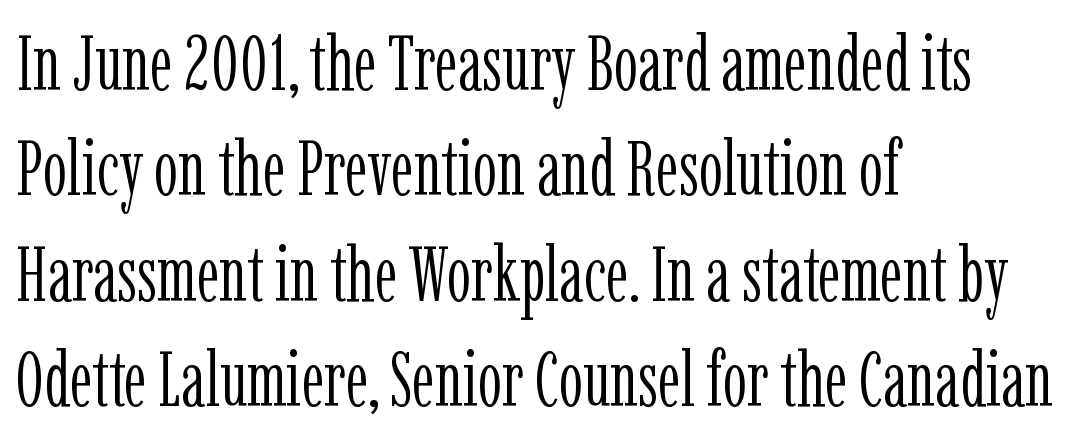
Check the space under the baseline: it is left empty. The letters advance in unequal steps, a hallmark of proportional type. Think standard paragraph weight, or any step lighter than that. Layout note: lines flush left. Each letter's strokes conclude with small projecting serifs.
